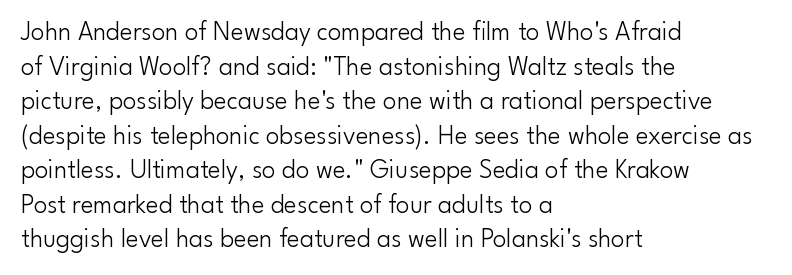
The image shows 27 px text type, upright; set left-aligned, normal line spacing (1.28x), normal letter spacing, not underlined.
